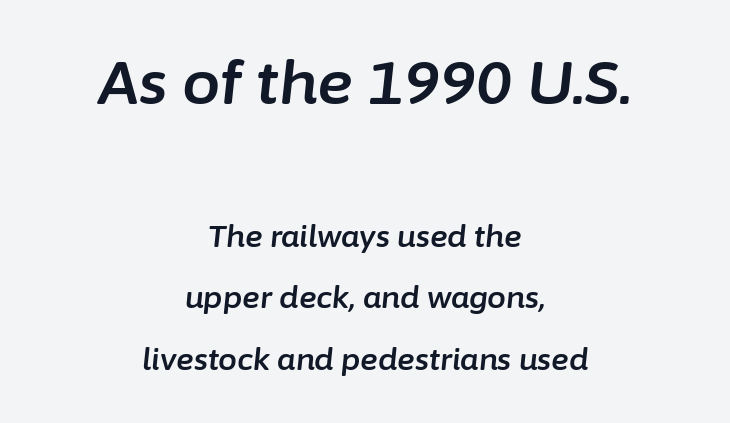
The image shows 61 px text type, italic (leaning right); set centered, loose line spacing (2.04x), normal letter spacing, not underlined; the first (top) block is 2.03x larger; low stroke contrast and a medium x-height.
